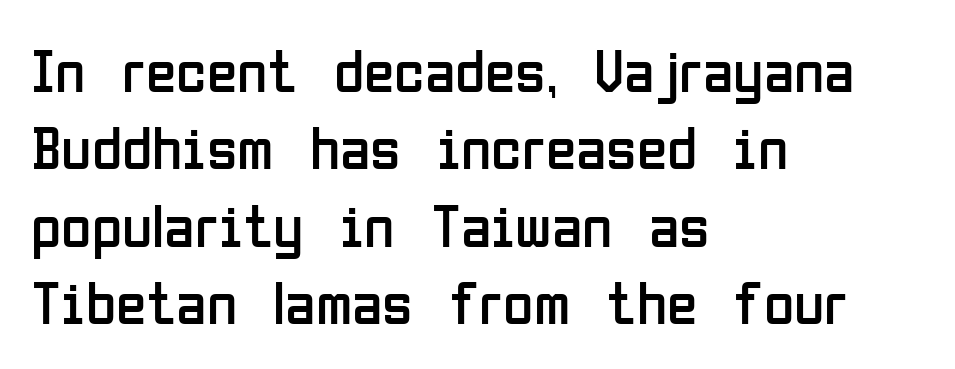
Q: Is the text bold? A: No.
Q: Is the text italic (slanted)? A: No, it is upright.
Q: Is the typeface a serif or a sans-serif typeface? A: Sans-serif.
Q: Is the text underlined? A: No.
Q: How is the paragraph aligned? A: Left-aligned.
Q: Is the spacing between letters normal or unusually wide? A: Normal.
Q: Is the spacing between lines tight, normal or loose? A: Normal.
Q: Width (condensed, normal, or wide)? A: Condensed.
Q: Stroke contrast? A: Low.
Q: x-height? A: Medium.
Q: Monospaced? A: No.
